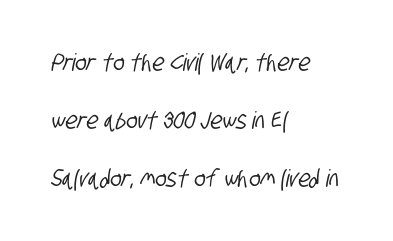
Q: Is the text underlined? A: No.
Q: How is the paragraph aligned? A: Left-aligned.
Q: Is the spacing between letters normal or unusually wide? A: Normal.
Q: Is the spacing between lines tight, normal or loose? A: Loose.
